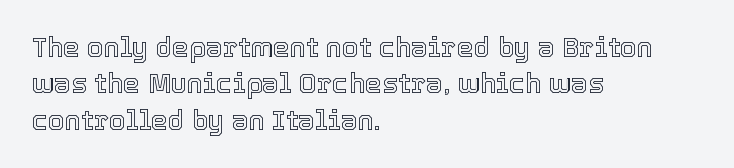
The image shows 27 px text type, upright; set left-aligned, normal line spacing (1.35x), normal letter spacing, not underlined.
